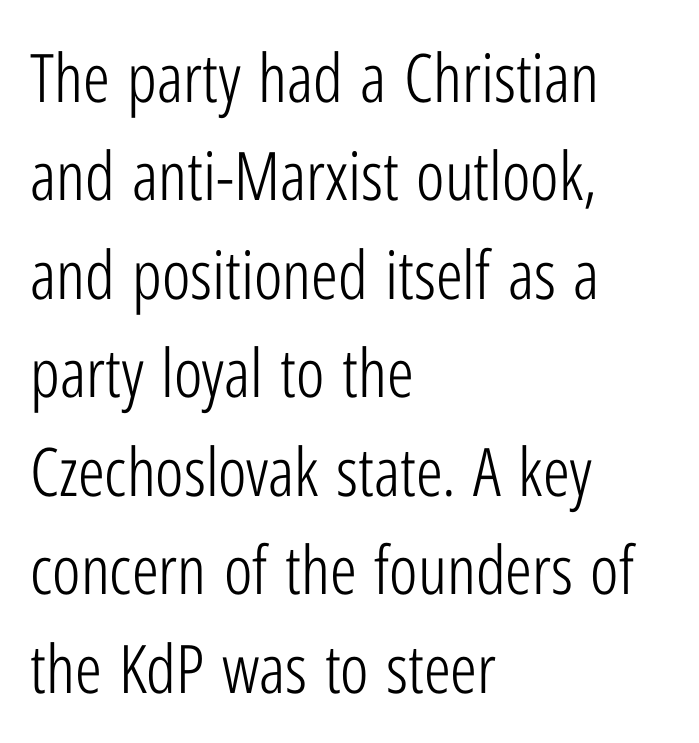
{"serif": "no", "italic": "no", "bold": "no", "weight": "light", "width": "condensed", "stroke_contrast": "low", "x_height": "medium", "monospaced": "no", "underline": "no", "align": "left", "line_spacing": "normal", "line_spacing_ratio": 1.47, "letter_spacing": "normal", "letter_spacing_em": 0.0, "glyph_px": 67}
